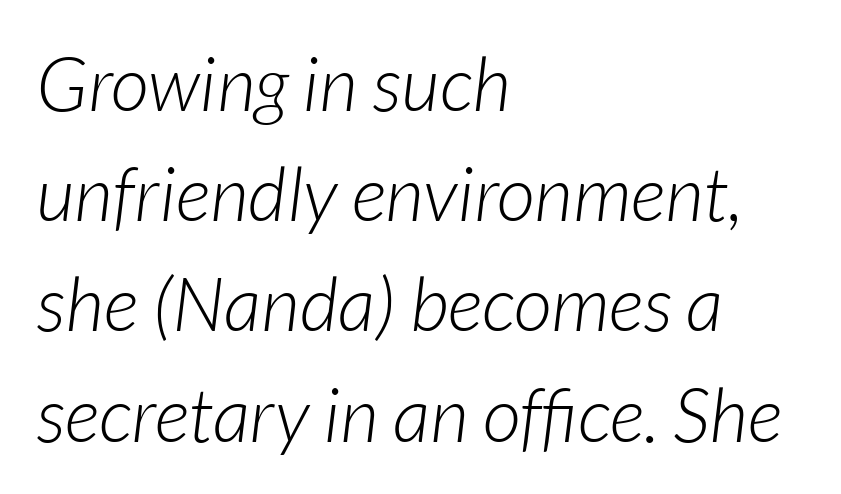
Q: Is the text bold? A: No.
Q: Is the text italic (slanted)? A: Yes, it leans right by about 7 degrees.
Q: Is the text underlined? A: No.
Q: How is the paragraph aligned? A: Left-aligned.
Q: Is the spacing between letters normal or unusually wide? A: Normal.
Q: Is the spacing between lines tight, normal or loose? A: Normal.
Q: Width (condensed, normal, or wide)? A: Normal.
Q: Stroke contrast? A: Low.
Q: x-height? A: Medium.
Q: Monospaced? A: No.
